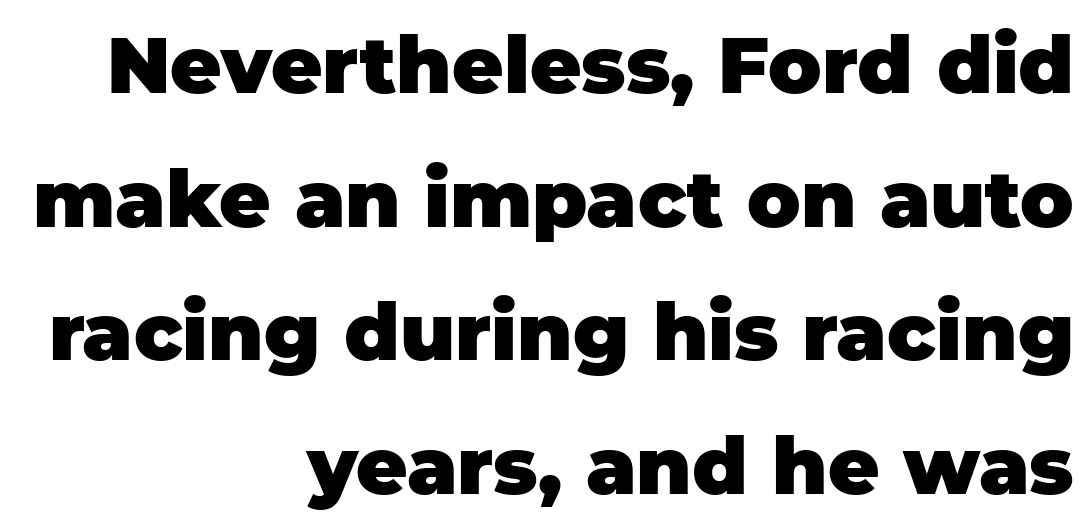
The sample has been set heavy, in full bold. Is there much room between lines? A standard amount, neither cramped nor airy. This rendering leaves character spacing at its baseline value. Each row of text sits above clean, open space.
